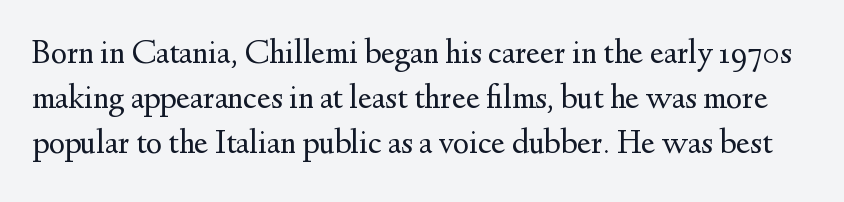
{"serif": "yes", "italic": "no", "bold": "no", "weight": "regular", "width": "normal", "stroke_contrast": "medium", "x_height": "small", "monospaced": "no", "underline": "no", "line_spacing": "normal", "line_spacing_ratio": 1.33, "letter_spacing": "normal", "letter_spacing_em": 0.0, "glyph_px": 34}
